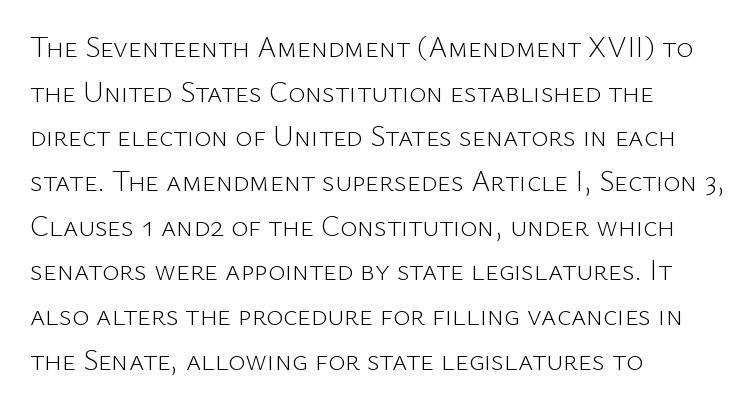
{"serif": "no", "italic": "no", "bold": "no", "weight": "light", "width": "normal", "stroke_contrast": "low", "x_height": "medium", "monospaced": "no", "underline": "no", "align": "left", "line_spacing": "normal", "line_spacing_ratio": 1.54, "letter_spacing": "normal", "letter_spacing_em": 0.0, "glyph_px": 29}
